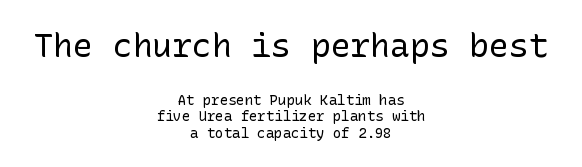
The image shows 33 px regular-weight sans-serif type, upright; set centered, line spacing 1.19x, normal letter spacing, not underlined; the first (top) block is 2.36x larger; low stroke contrast and a medium x-height.
